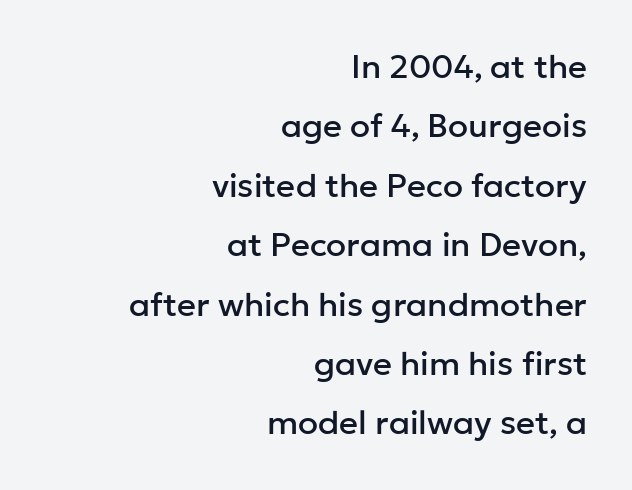
Q: Is the text italic (slanted)? A: No, it is upright.
Q: Is the typeface a serif or a sans-serif typeface? A: Sans-serif.
Q: Is the text underlined? A: No.
Q: How is the paragraph aligned? A: Right-aligned.
Q: Is the spacing between letters normal or unusually wide? A: Normal.
Q: Width (condensed, normal, or wide)? A: Normal.
Q: Stroke contrast? A: Low.
Q: x-height? A: Medium.
Q: Monospaced? A: No.
